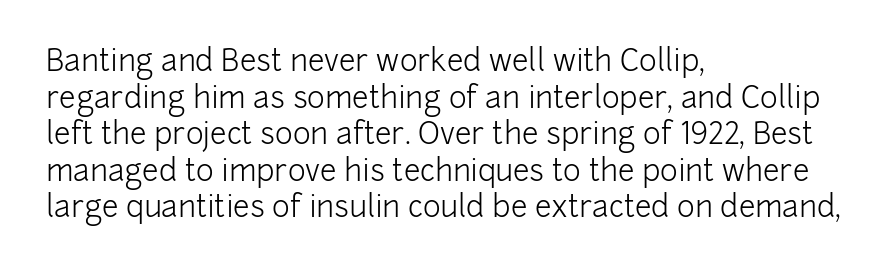
Q: Is the text bold? A: No.
Q: Is the text italic (slanted)? A: No, it is upright.
Q: Is the typeface a serif or a sans-serif typeface? A: Sans-serif.
Q: Is the text underlined? A: No.
Q: How is the paragraph aligned? A: Left-aligned.
Q: Is the spacing between letters normal or unusually wide? A: Normal.
Q: Width (condensed, normal, or wide)? A: Normal.
Q: Stroke contrast? A: Low.
Q: x-height? A: Medium.
Q: Monospaced? A: No.
